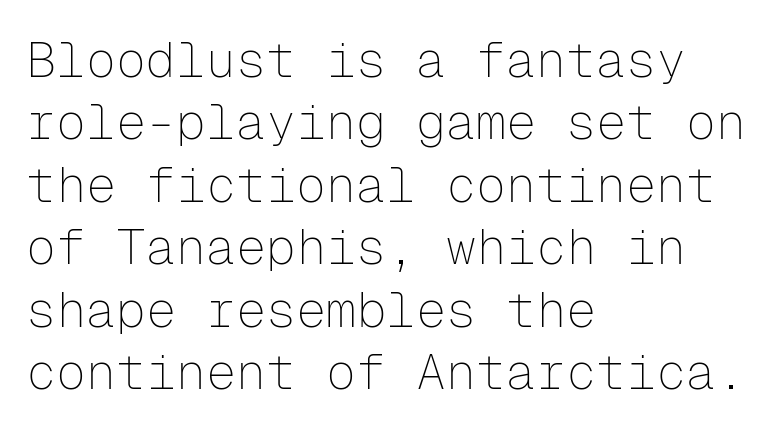
{"serif": "no", "italic": "no", "bold": "no", "weight": "thin", "width": "normal", "stroke_contrast": "low", "x_height": "medium", "monospaced": "yes", "underline": "no", "align": "left", "line_spacing": "normal", "line_spacing_ratio": 1.25, "letter_spacing": "normal", "letter_spacing_em": 0.0, "glyph_px": 50}
